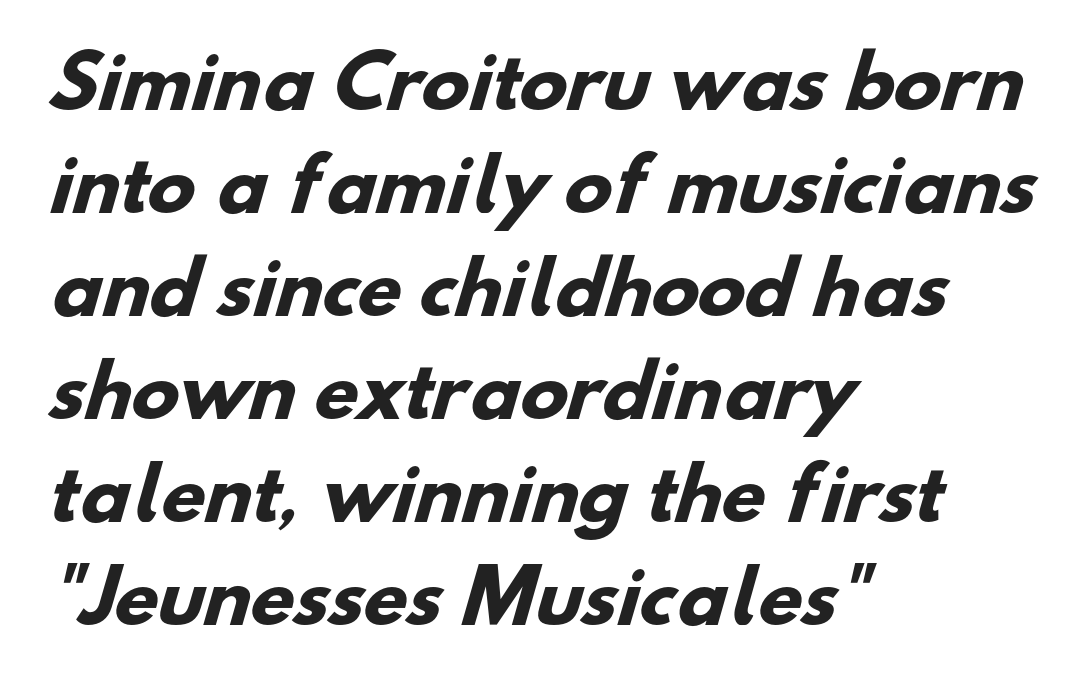
Q: Is the text bold? A: Yes.
Q: Is the typeface a serif or a sans-serif typeface? A: Sans-serif.
Q: Is the text underlined? A: No.
Q: How is the paragraph aligned? A: Left-aligned.
Q: Is the spacing between letters normal or unusually wide? A: Normal.
Q: Is the spacing between lines tight, normal or loose? A: Normal.
Q: Width (condensed, normal, or wide)? A: Normal.
Q: Stroke contrast? A: Low.
Q: x-height? A: Small.
Q: Monospaced? A: No.
